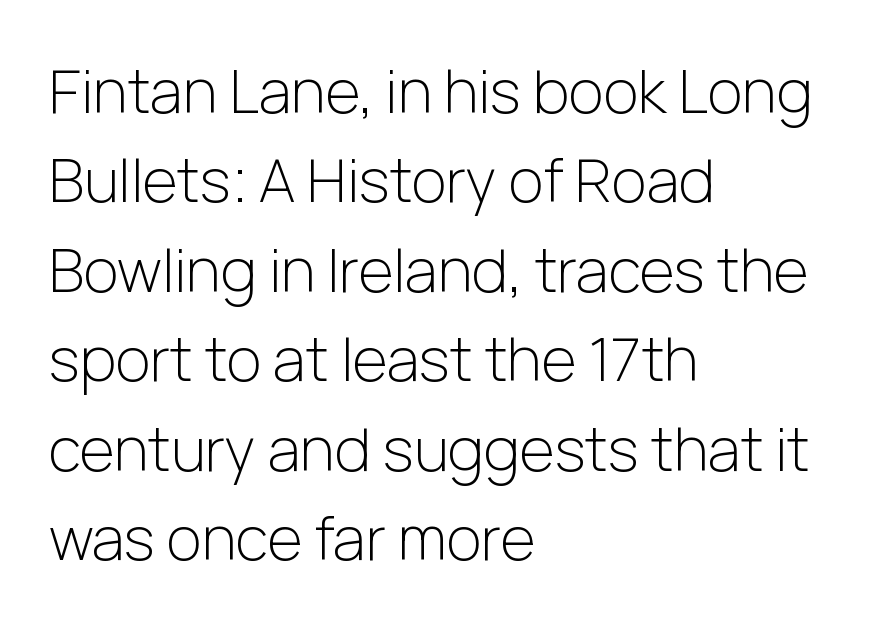
Q: Is the text bold? A: No.
Q: Is the text italic (slanted)? A: No, it is upright.
Q: Is the typeface a serif or a sans-serif typeface? A: Sans-serif.
Q: Is the text underlined? A: No.
Q: How is the paragraph aligned? A: Left-aligned.
Q: Is the spacing between letters normal or unusually wide? A: Normal.
Q: Is the spacing between lines tight, normal or loose? A: Normal.
Q: Width (condensed, normal, or wide)? A: Normal.
Q: Stroke contrast? A: Low.
Q: x-height? A: Medium.
Q: Monospaced? A: No.
